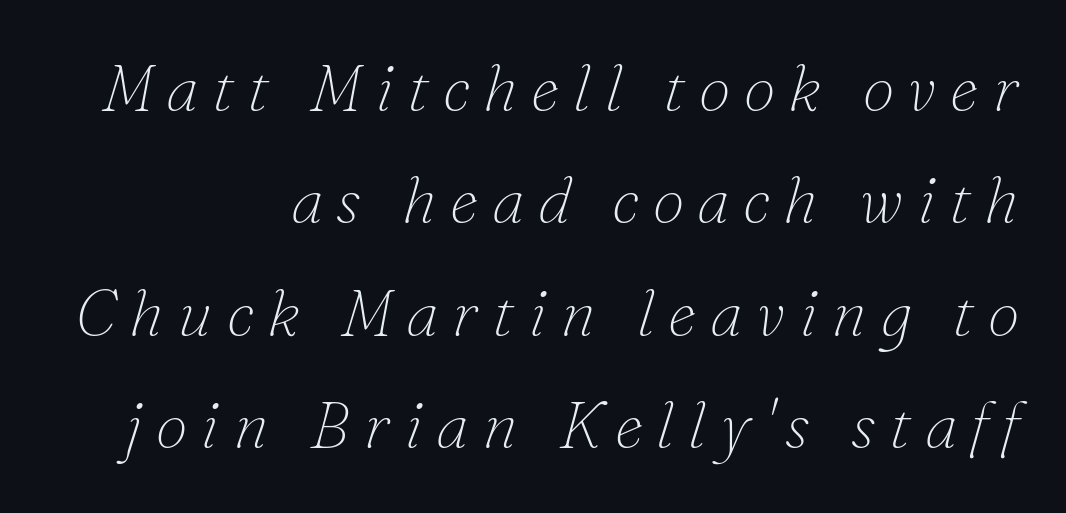
The image shows 65 px thin serif type, italic (leaning right); set right-aligned, line spacing 1.73x, unusually wide letter spacing (+0.21 em), not underlined; low stroke contrast and a small x-height.
